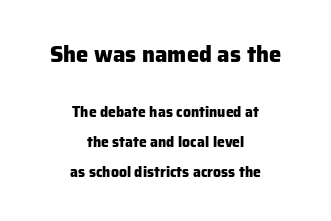
The image shows 22 px bold type, upright; set centered, loose line spacing (2.12x), normal letter spacing, not underlined; the first (top) block is 1.57x larger.
